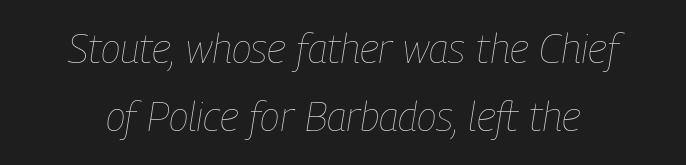
Q: Is the text bold? A: No.
Q: Is the text italic (slanted)? A: Yes, it leans right by about 9 degrees.
Q: Is the text underlined? A: No.
Q: Is the spacing between letters normal or unusually wide? A: Normal.
Q: Is the spacing between lines tight, normal or loose? A: Normal.
Q: Width (condensed, normal, or wide)? A: Condensed.
Q: Stroke contrast? A: Low.
Q: x-height? A: Medium.
Q: Monospaced? A: No.
